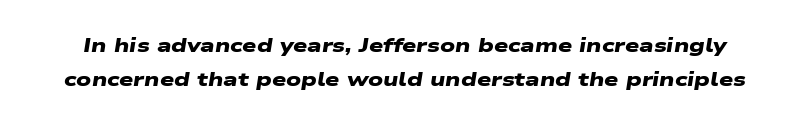
Q: Is the text bold? A: Yes.
Q: Is the text underlined? A: No.
Q: Is the spacing between letters normal or unusually wide? A: Normal.
